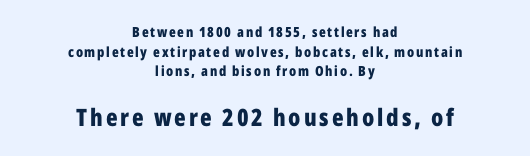
The image shows 24 px bold type, upright; set centered, normal line spacing (1.4x), not underlined; the second (bottom) block is 1.71x larger.
